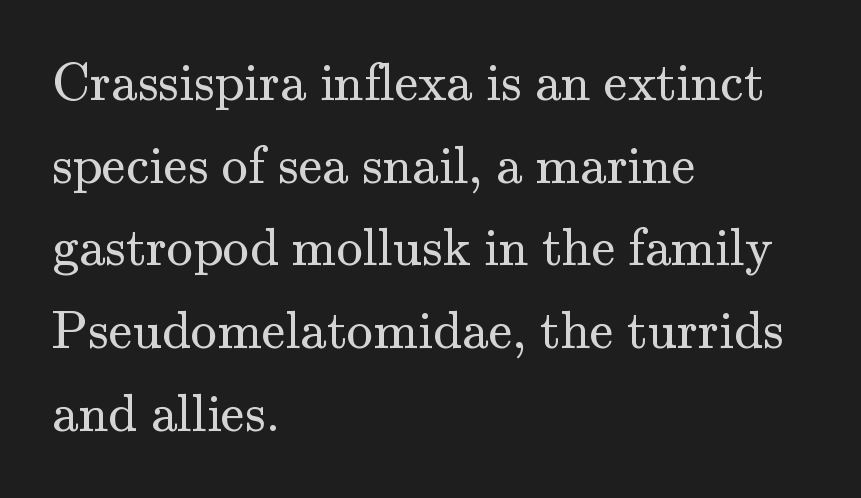
The typography opts for an upright posture over an oblique one. Quick note: interline space is typical. The weight tops out at a normal text grade. The gaps between neighbouring characters are ordinary and unremarkable. Beneath every word, the page is bare. Are there feet on the stems? There are — it's a serif.
